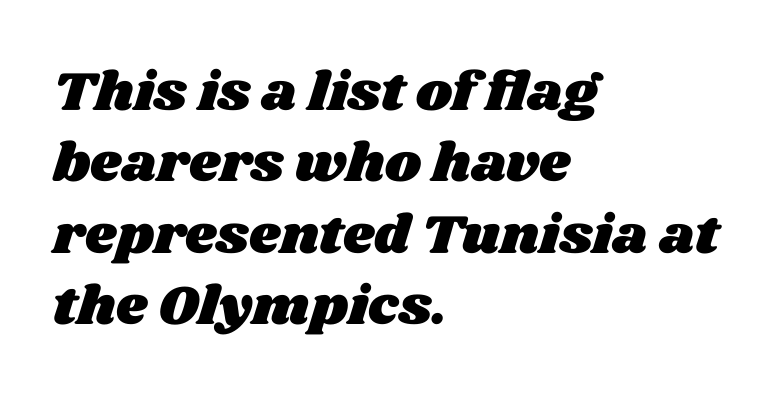
{"width": "wide", "stroke_contrast": "medium", "x_height": "large", "monospaced": "no", "underline": "no", "align": "left", "line_spacing": "normal", "line_spacing_ratio": 1.3, "letter_spacing": "normal", "letter_spacing_em": 0.0, "glyph_px": 55}
